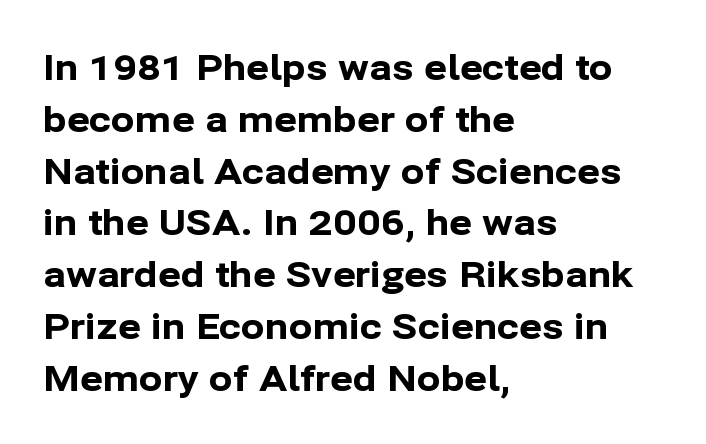
Q: Is the text bold? A: Yes.
Q: Is the text italic (slanted)? A: No, it is upright.
Q: Is the typeface a serif or a sans-serif typeface? A: Sans-serif.
Q: Is the text underlined? A: No.
Q: How is the paragraph aligned? A: Left-aligned.
Q: Is the spacing between letters normal or unusually wide? A: Normal.
Q: Is the spacing between lines tight, normal or loose? A: Normal.
Q: Width (condensed, normal, or wide)? A: Normal.
Q: Stroke contrast? A: Low.
Q: x-height? A: Medium.
Q: Monospaced? A: No.
